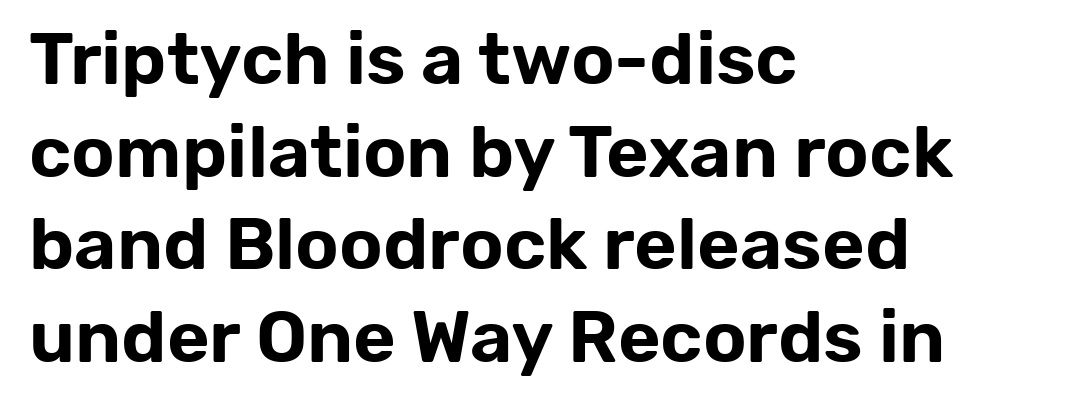
The image shows 73 px sans-serif type, upright; set left-aligned, normal line spacing (1.27x), normal letter spacing, not underlined; low stroke contrast and a medium x-height.
